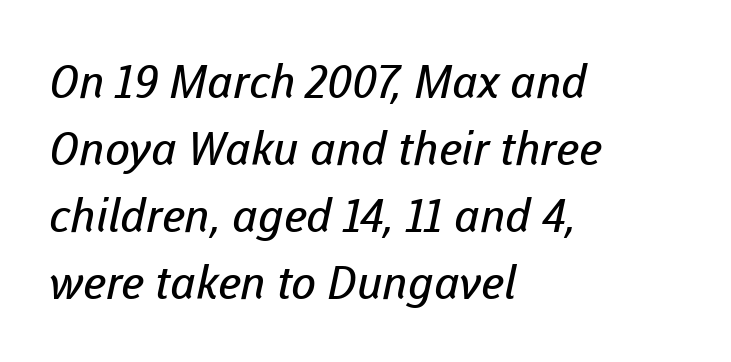
{"serif": "no", "bold": "no", "weight": "regular", "width": "normal", "stroke_contrast": "low", "x_height": "medium", "monospaced": "no", "underline": "no", "align": "left", "line_spacing": "normal", "line_spacing_ratio": 1.46, "letter_spacing": "normal", "letter_spacing_em": 0.0, "glyph_px": 46}
